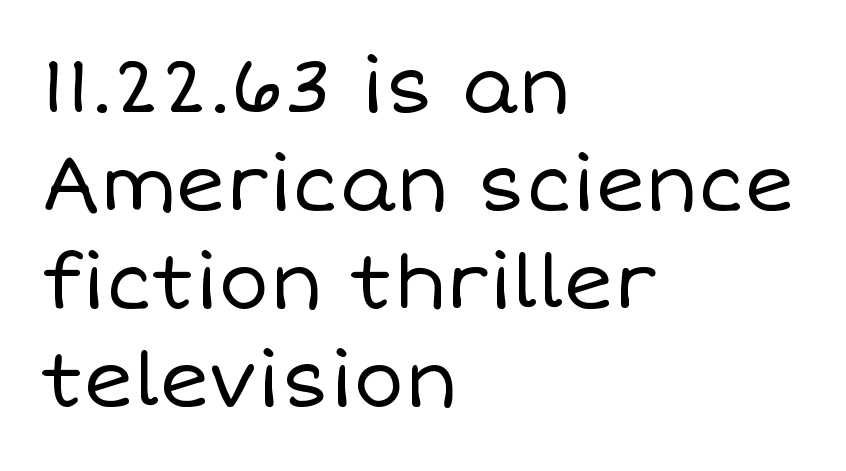
{"italic": "no", "bold": "no", "weight": "regular", "width": "normal", "stroke_contrast": "low", "x_height": "large", "monospaced": "no", "underline": "no", "align": "left", "line_spacing": "normal", "line_spacing_ratio": 1.29, "letter_spacing": "normal", "letter_spacing_em": 0.0, "glyph_px": 76}
